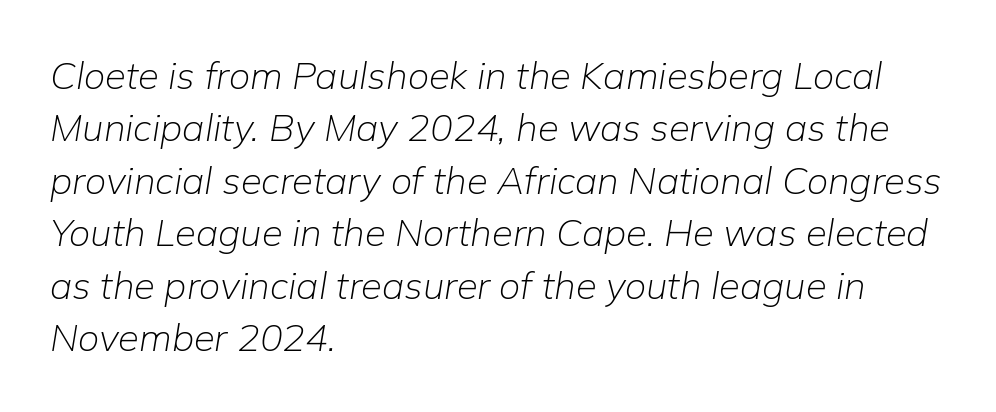
The image shows 38 px light type, italic (leaning right); set left-aligned, normal line spacing (1.38x), normal letter spacing, not underlined; low stroke contrast and a medium x-height.
